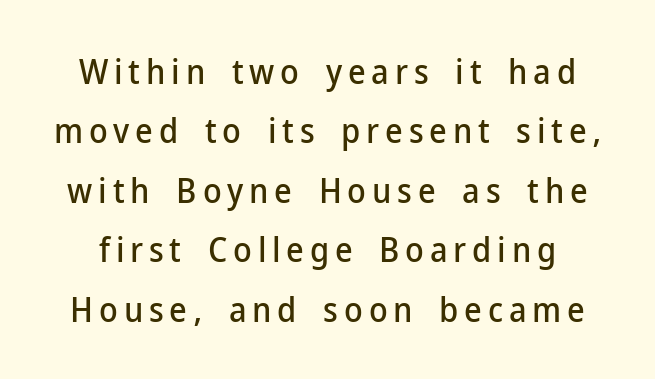
{"serif": "no", "italic": "no", "width": "normal", "stroke_contrast": "low", "x_height": "medium", "monospaced": "no", "underline": "no", "line_spacing_ratio": 1.75, "glyph_px": 34}
